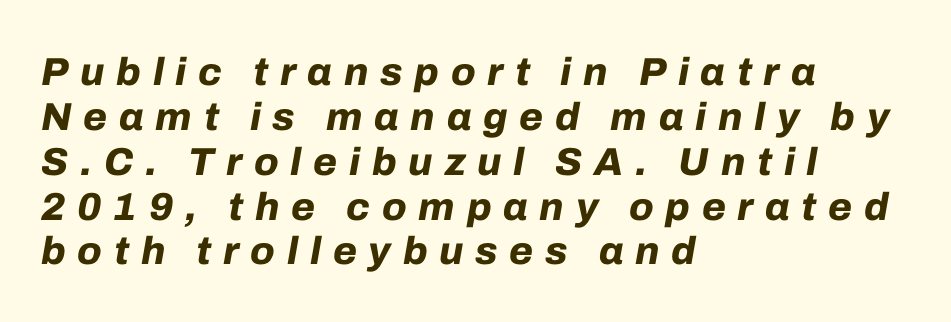
The image shows 39 px bold type, italic (leaning right); set left-aligned, tight line spacing (1.15x), unusually wide letter spacing (+0.3 em), not underlined; low stroke contrast and a medium x-height.
